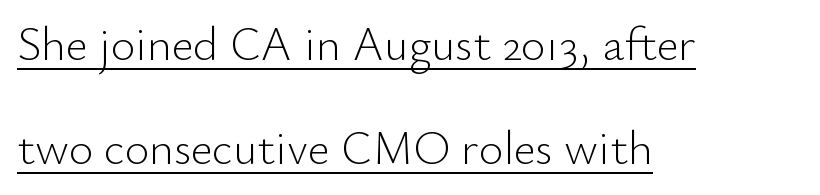
The passage shown is typed in a proportional face where columns would drift. The typeface chosen for these lines omits serifs. Line spacing here is loose. A roman cut, with each character standing at attention.
